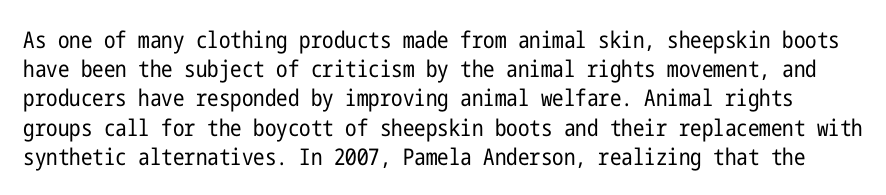
{"italic": "no", "bold": "no", "underline": "no", "line_spacing": "normal", "line_spacing_ratio": 1.27, "letter_spacing": "normal", "letter_spacing_em": 0.0, "glyph_px": 23}
